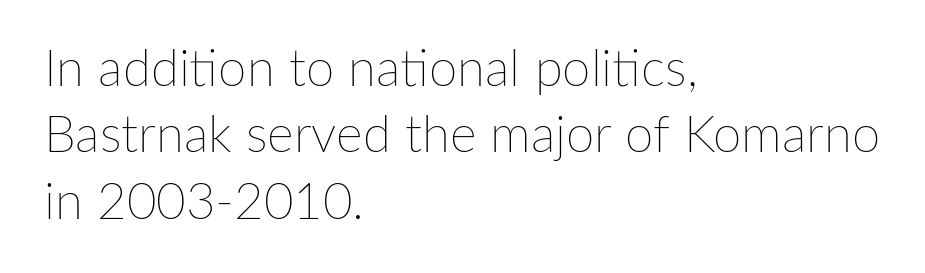
The space between consecutive lines is moderate. Clear beneath every line of the passage. The lettering holds an erect, upright posture throughout. This sample has the flowing, uneven cadence of proportional lettering. The passage is arranged the way most books set body copy — flush left.
